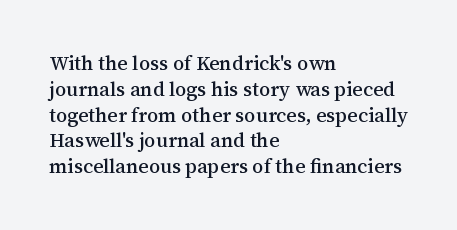
{"italic": "no", "underline": "no", "align": "left", "line_spacing": "normal", "line_spacing_ratio": 1.29, "letter_spacing": "normal", "letter_spacing_em": 0.0, "glyph_px": 20}
